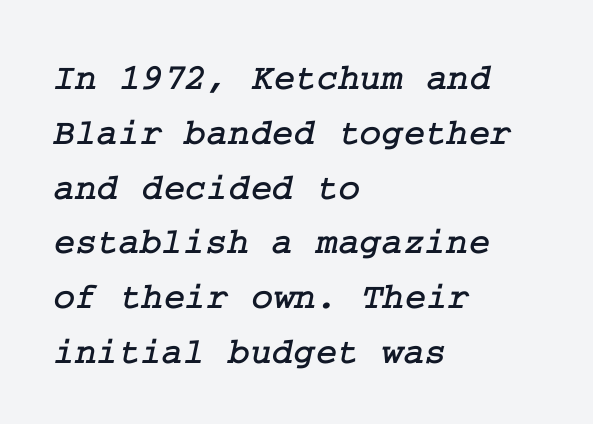
The image shows 37 px serif type; set left-aligned, normal line spacing (1.48x), normal letter spacing, not underlined; low stroke contrast and a medium x-height.
